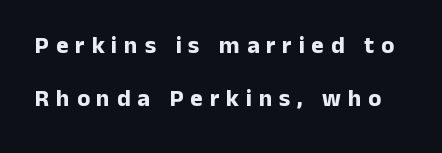
Q: Is the text bold? A: Yes.
Q: Is the text italic (slanted)? A: No, it is upright.
Q: Is the text underlined? A: No.
Q: Is the spacing between letters normal or unusually wide? A: Unusually wide.
Q: Is the spacing between lines tight, normal or loose? A: Loose.
